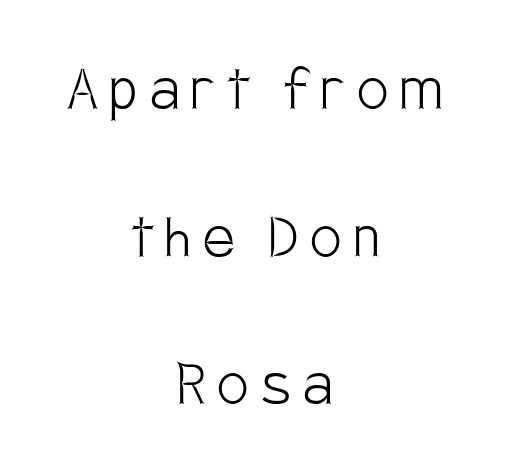
{"serif": "no", "italic": "no", "bold": "no", "weight": "light", "width": "condensed", "stroke_contrast": "low", "x_height": "large", "monospaced": "no", "underline": "no", "align": "center", "line_spacing": "loose", "line_spacing_ratio": 2.11, "glyph_px": 70}
